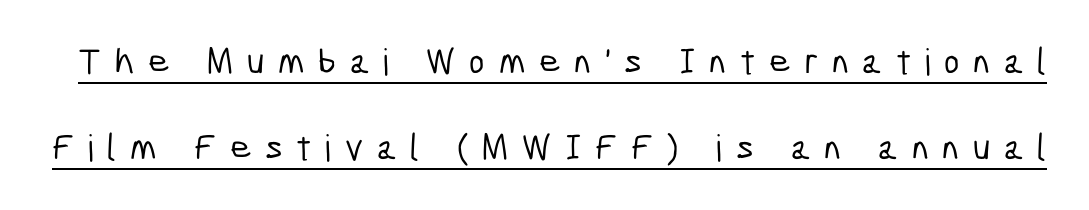
{"serif": "no", "width": "condensed", "stroke_contrast": "low", "x_height": "medium", "monospaced": "no", "underline": "yes", "line_spacing": "loose", "line_spacing_ratio": 2.32, "letter_spacing": "wide", "letter_spacing_em": 0.37, "glyph_px": 37}
